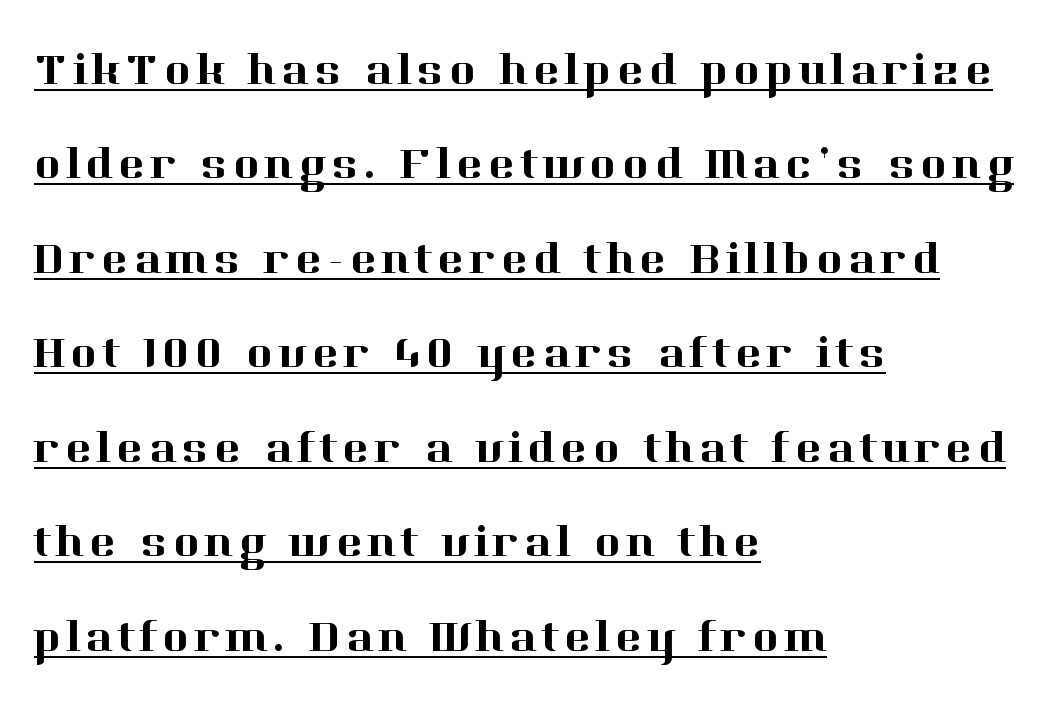
{"serif": "yes", "italic": "no", "width": "normal", "stroke_contrast": "high", "x_height": "medium", "monospaced": "no", "underline": "yes", "align": "left", "line_spacing": "loose", "line_spacing_ratio": 2.1, "glyph_px": 45}
